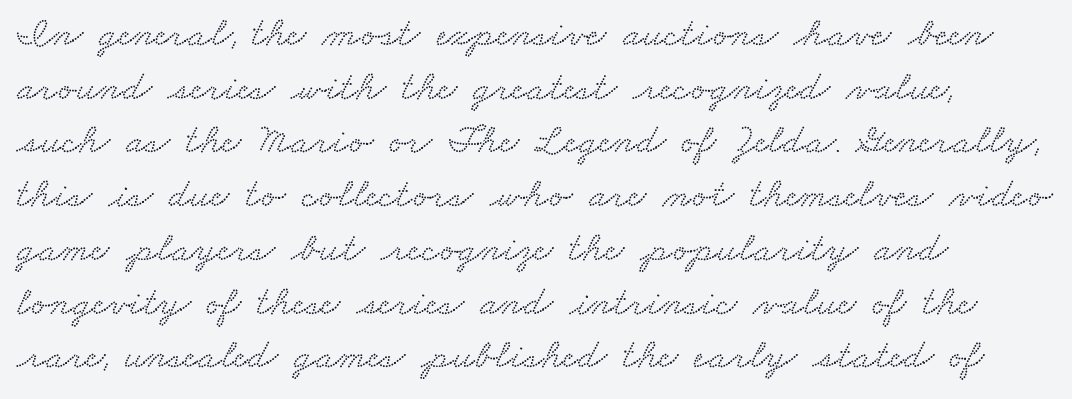
The image shows 41 px wide serif type; set left-aligned, normal line spacing (1.31x), normal letter spacing, not underlined; low stroke contrast and a small x-height.
